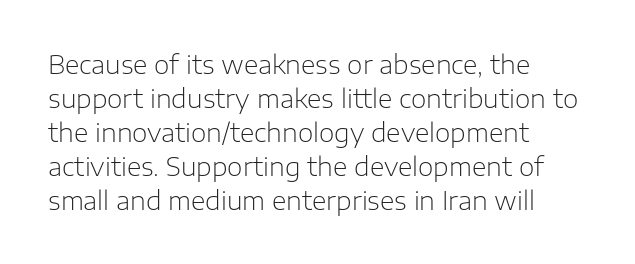
{"italic": "no", "bold": "no", "underline": "no", "align": "left", "line_spacing": "normal", "line_spacing_ratio": 1.36, "letter_spacing": "normal", "letter_spacing_em": 0.0, "glyph_px": 25}
